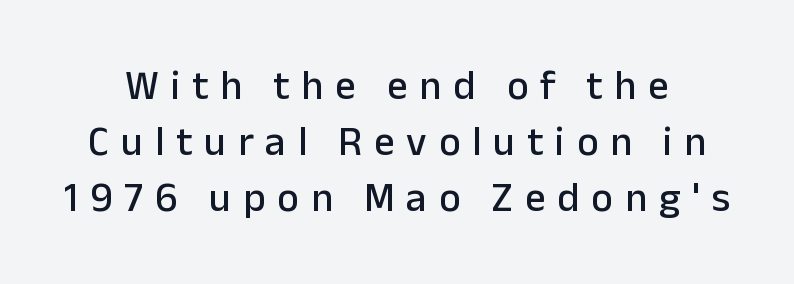
The image shows 41 px sans-serif type, upright; set normal line spacing (1.36x), unusually wide letter spacing (+0.29 em), not underlined; low stroke contrast and a medium x-height.
